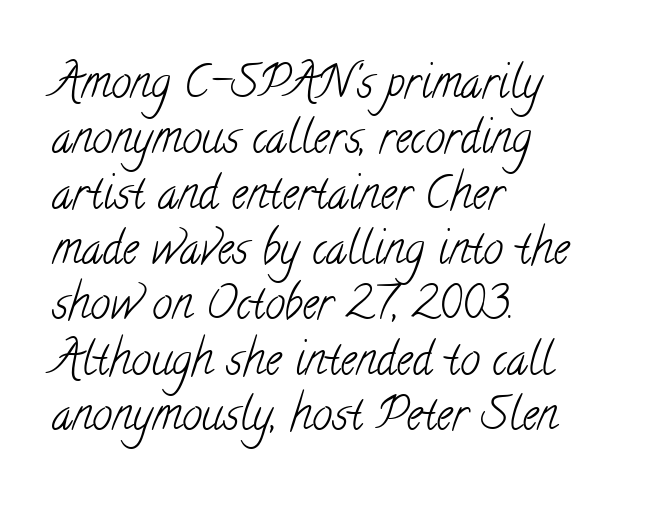
The image shows 45 px light, condensed serif type; set left-aligned, line spacing 1.23x, normal letter spacing, not underlined; low stroke contrast and a small x-height.
